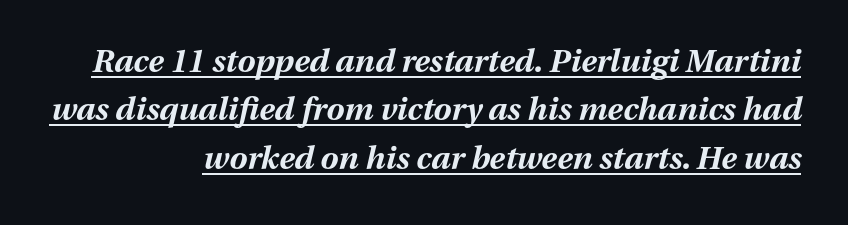
The image shows 32 px bold type, italic (leaning right); set right-aligned, normal line spacing (1.51x), normal letter spacing, underlined; medium stroke contrast and a medium x-height.
